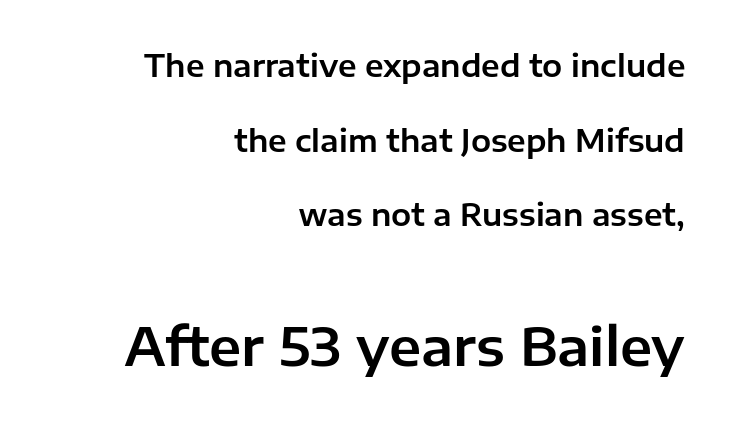
{"serif": "no", "italic": "no", "width": "normal", "stroke_contrast": "low", "x_height": "medium", "monospaced": "no", "underline": "no", "align": "right", "line_spacing": "loose", "line_spacing_ratio": 2.49, "letter_spacing": "normal", "letter_spacing_em": 0.0, "larger_block": "second", "size_ratio": 1.73, "glyph_px": 52}
